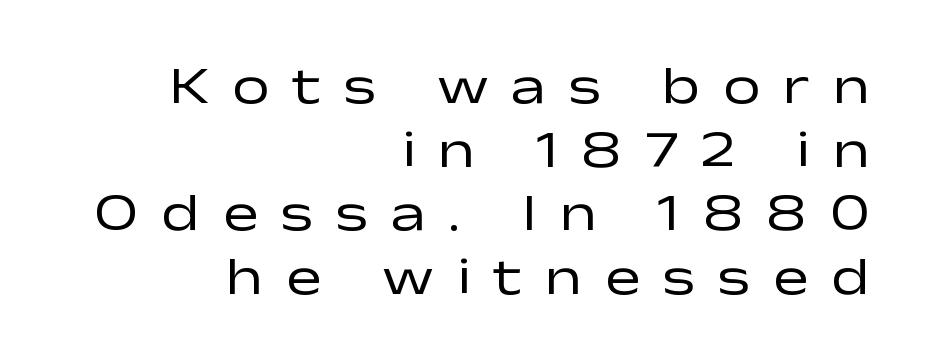
The image shows 53 px regular-weight, wide sans-serif type, upright; set right-aligned, line spacing 1.2x, unusually wide letter spacing (+0.43 em), not underlined; low stroke contrast and a medium x-height.
